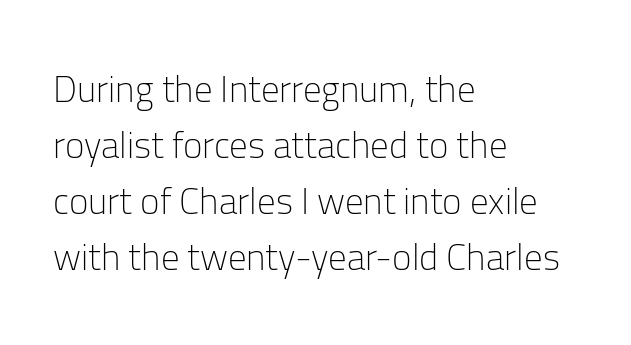
The image shows 37 px light sans-serif type, upright; set left-aligned, normal line spacing (1.51x), normal letter spacing, not underlined; low stroke contrast and a medium x-height.
